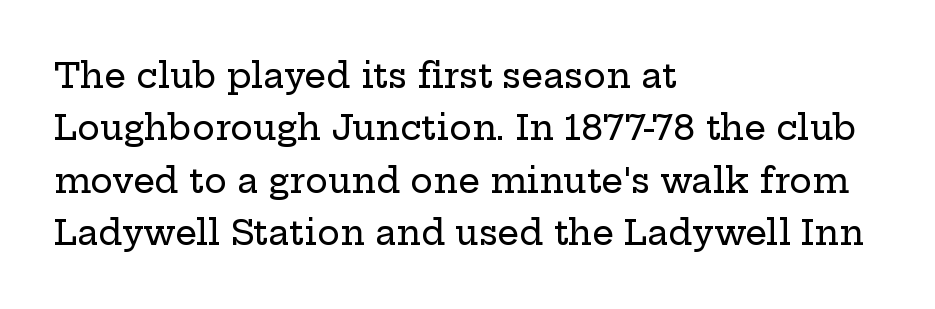
The image shows 34 px wide serif type, upright; set left-aligned, normal line spacing (1.54x), normal letter spacing, not underlined; low stroke contrast and a medium x-height.
